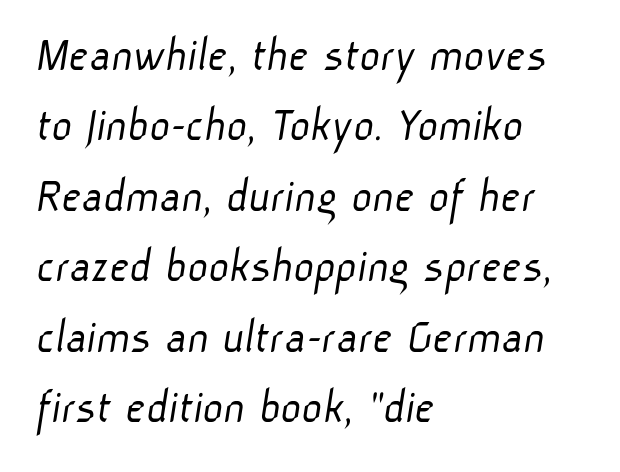
{"serif": "no", "bold": "no", "weight": "light", "width": "normal", "stroke_contrast": "low", "x_height": "medium", "monospaced": "no", "underline": "no", "align": "left", "line_spacing": "normal", "line_spacing_ratio": 1.41, "letter_spacing": "normal", "letter_spacing_em": 0.0, "glyph_px": 50}
